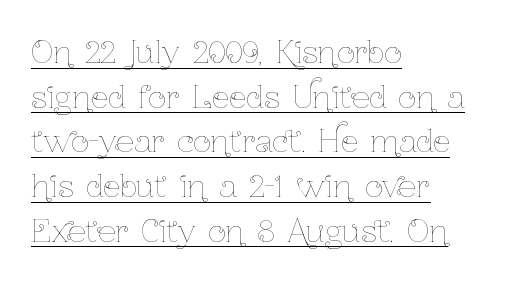
{"italic": "no", "bold": "no", "weight": "thin", "width": "condensed", "stroke_contrast": "low", "x_height": "medium", "monospaced": "no", "underline": "yes", "align": "left", "line_spacing": "normal", "line_spacing_ratio": 1.44, "letter_spacing": "normal", "letter_spacing_em": 0.0, "glyph_px": 31}
